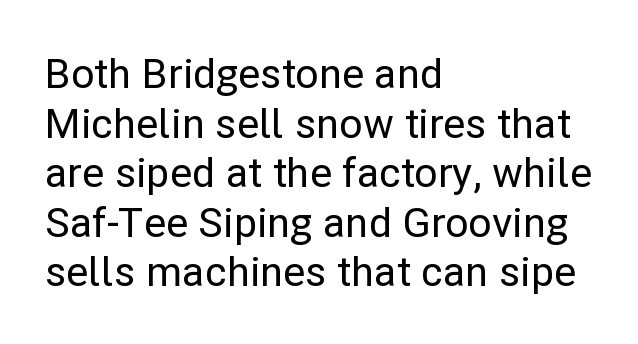
Q: Is the text italic (slanted)? A: No, it is upright.
Q: Is the typeface a serif or a sans-serif typeface? A: Sans-serif.
Q: Is the text underlined? A: No.
Q: How is the paragraph aligned? A: Left-aligned.
Q: Is the spacing between letters normal or unusually wide? A: Normal.
Q: Width (condensed, normal, or wide)? A: Normal.
Q: Stroke contrast? A: Low.
Q: x-height? A: Medium.
Q: Monospaced? A: No.
